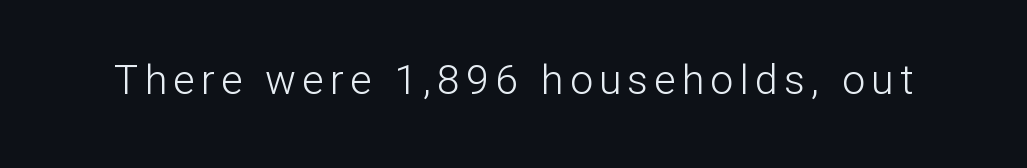
{"serif": "no", "italic": "no", "bold": "no", "weight": "light", "width": "normal", "stroke_contrast": "low", "x_height": "medium", "monospaced": "no", "underline": "no", "glyph_px": 41}
